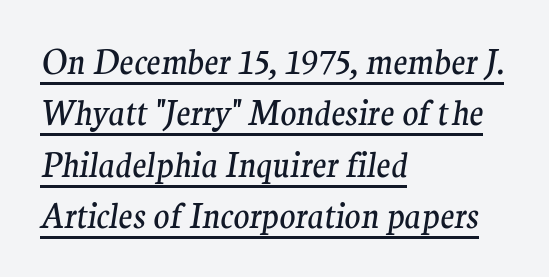
{"serif": "yes", "italic": "yes", "lean": "right", "slant_degrees": 9, "bold": "no", "weight": "regular", "width": "normal", "stroke_contrast": "medium", "x_height": "medium", "monospaced": "no", "underline": "yes", "align": "left", "line_spacing": "normal", "line_spacing_ratio": 1.56, "letter_spacing": "normal", "letter_spacing_em": 0.0, "glyph_px": 33}
